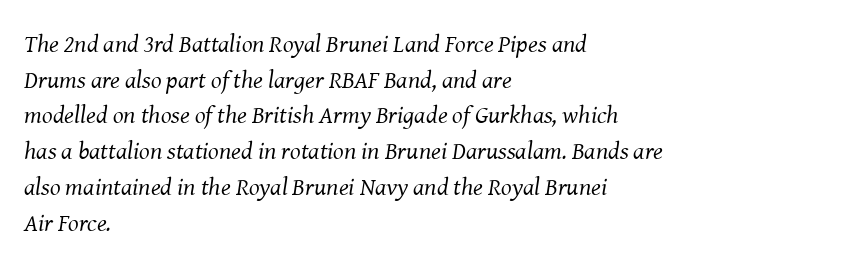
The image shows 25 px text type, italic (leaning right); set left-aligned, normal line spacing (1.43x), normal letter spacing, not underlined.
